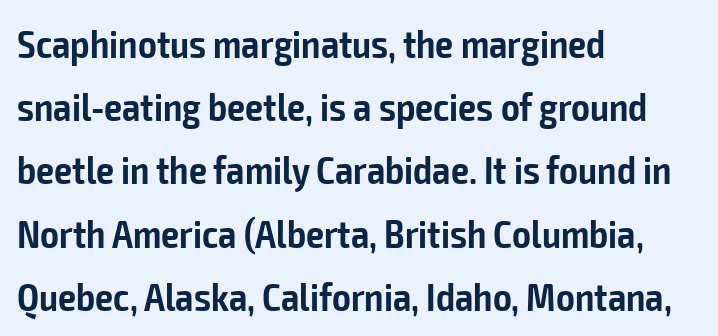
The image shows 40 px semibold, condensed sans-serif type, upright; set left-aligned, normal line spacing (1.58x), normal letter spacing, not underlined; low stroke contrast and a medium x-height.
